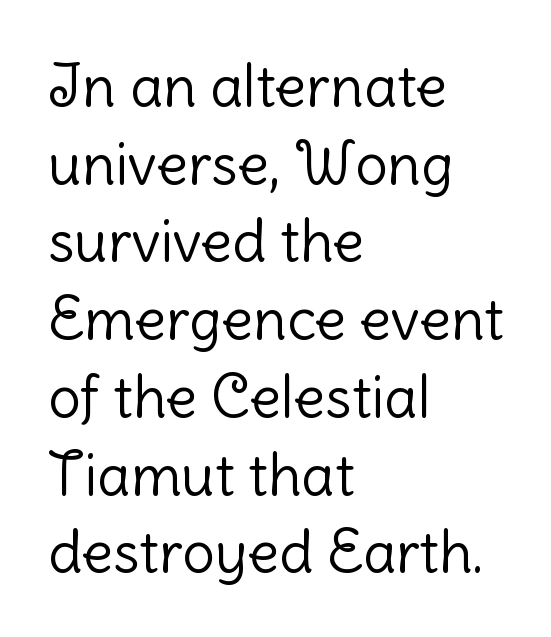
This rendering leaves character spacing at its baseline value. The passage shown stacks its lines at a standard gap. The rendering shows plain stroke endings on the letterforms — a sans-serif design. A student would call this left alignment; a typographer would say flush left, rag right. You could not count columns in this text — the font is proportionally spaced. Tall strokes in this sample are plumb rather than angled.
